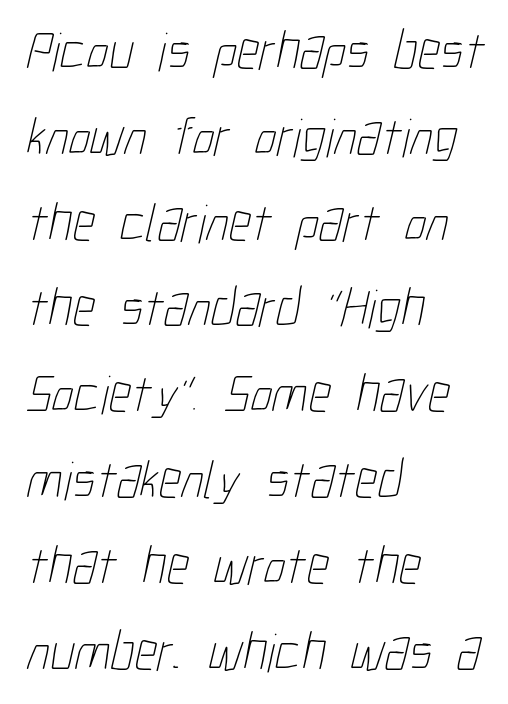
The image shows 55 px thin, condensed type; set left-aligned, normal line spacing (1.56x), normal letter spacing, not underlined; low stroke contrast and a medium x-height.
